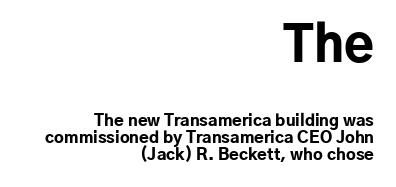
{"serif": "no", "italic": "no", "bold": "yes", "weight": "bold", "width": "normal", "stroke_contrast": "low", "x_height": "medium", "monospaced": "no", "underline": "no", "align": "right", "line_spacing": "tight", "line_spacing_ratio": 1.06, "letter_spacing": "normal", "letter_spacing_em": 0.0, "larger_block": "first", "size_ratio": 3.06, "glyph_px": 49}
